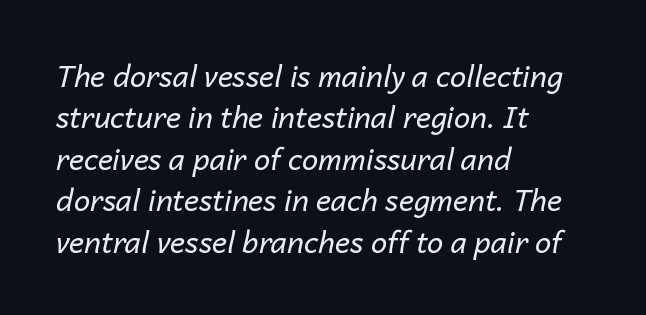
{"italic": "yes", "lean": "right", "slant_degrees": 14, "bold": "no", "weight": "regular", "width": "normal", "stroke_contrast": "low", "x_height": "medium", "monospaced": "no", "underline": "no", "align": "left", "line_spacing": "normal", "line_spacing_ratio": 1.43, "letter_spacing": "normal", "letter_spacing_em": 0.0, "glyph_px": 29}
